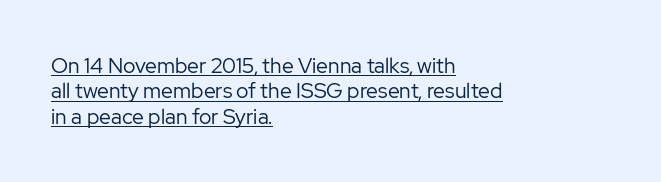
The image shows 21 px text type, upright; set left-aligned, line spacing 1.21x, normal letter spacing, underlined.
